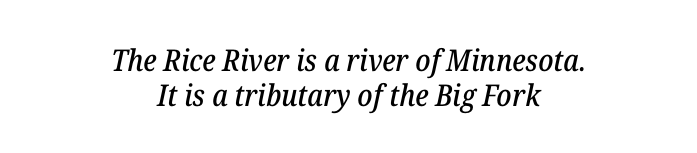
This is serif lettering, the kind often seen in printed books. Notice how the passage keeps no hard edge, just a central spine. Has an underline been added? It has not. Proportional: the letters do not fall into vertical columns. No extra tracking has been applied to these lines.
